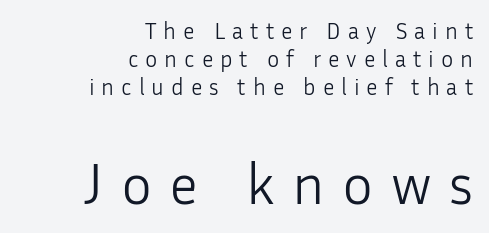
No word sits above an underline. The face used here appears at its bigger size in the lower chunk. Each line ends at the same right margin while the left side varies. Letter spacing: wide.
